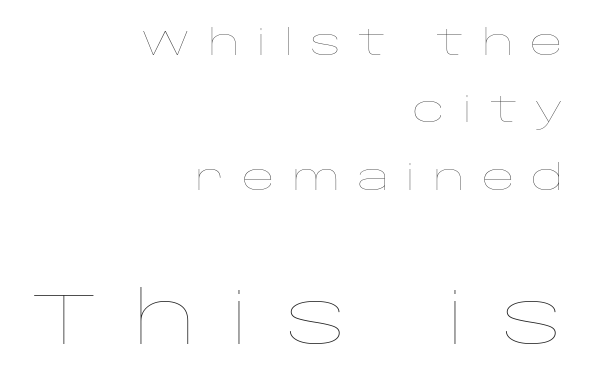
This rendering uses right alignment, leaving the left contour irregular. A typesetter would call this proportional, since set widths differ per character. Tall strokes in this sample are plumb rather than angled. The second block has been scaled up relative to the first. Loose tracking; the words dissolve into strings of separated letters.
